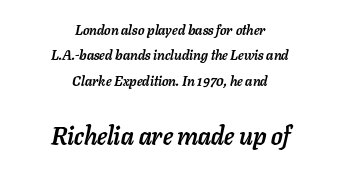
{"italic": "yes", "lean": "right", "slant_degrees": 11, "bold": "yes", "underline": "no", "align": "center", "line_spacing_ratio": 1.81, "letter_spacing": "normal", "letter_spacing_em": 0.0, "larger_block": "second", "size_ratio": 1.79, "glyph_px": 25}
